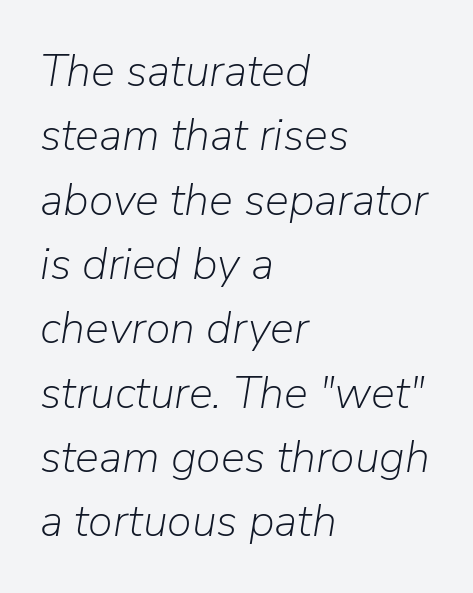
Q: Is the text bold? A: No.
Q: Is the text italic (slanted)? A: Yes, it leans right by about 9 degrees.
Q: Is the text underlined? A: No.
Q: How is the paragraph aligned? A: Left-aligned.
Q: Is the spacing between letters normal or unusually wide? A: Normal.
Q: Is the spacing between lines tight, normal or loose? A: Normal.
Q: Width (condensed, normal, or wide)? A: Normal.
Q: Stroke contrast? A: Low.
Q: x-height? A: Medium.
Q: Monospaced? A: No.
